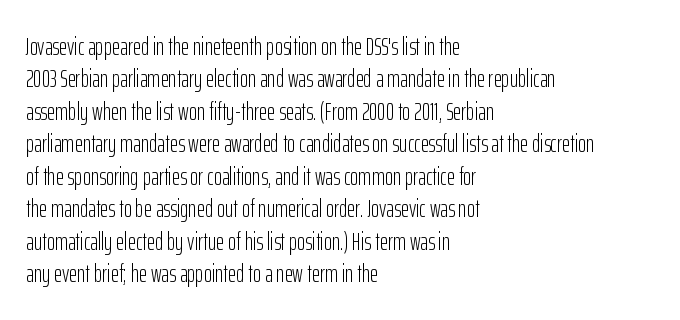
The image shows 25 px text type, upright; set left-aligned, normal line spacing (1.3x), normal letter spacing, not underlined.
